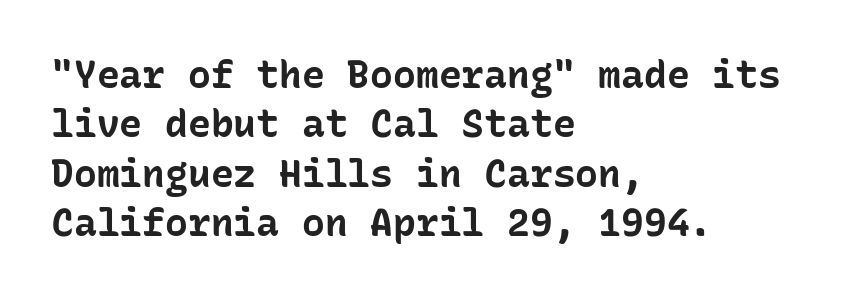
Q: Is the text bold? A: Yes.
Q: Is the text italic (slanted)? A: No, it is upright.
Q: Is the typeface a serif or a sans-serif typeface? A: Sans-serif.
Q: Is the text underlined? A: No.
Q: How is the paragraph aligned? A: Left-aligned.
Q: Is the spacing between letters normal or unusually wide? A: Normal.
Q: Is the spacing between lines tight, normal or loose? A: Normal.
Q: Width (condensed, normal, or wide)? A: Normal.
Q: Stroke contrast? A: Low.
Q: x-height? A: Medium.
Q: Monospaced? A: Yes.
